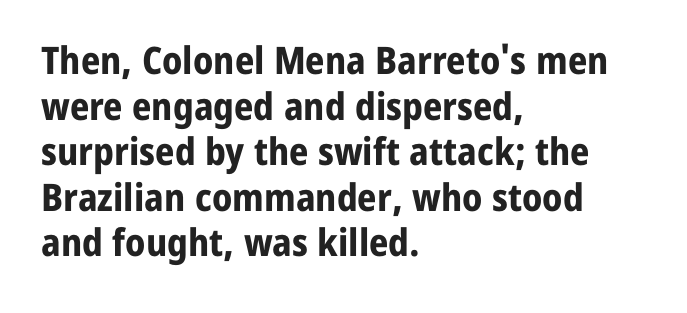
{"serif": "no", "italic": "no", "bold": "yes", "weight": "bold", "width": "normal", "stroke_contrast": "low", "x_height": "medium", "monospaced": "no", "underline": "no", "align": "left", "line_spacing_ratio": 1.2, "letter_spacing": "normal", "letter_spacing_em": 0.0, "glyph_px": 38}
